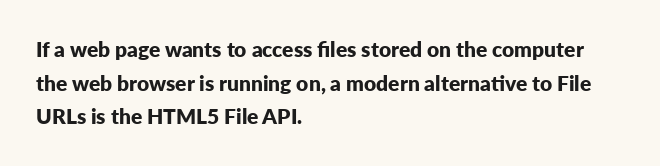
{"italic": "no", "bold": "yes", "underline": "no", "align": "left", "line_spacing": "normal", "line_spacing_ratio": 1.6, "letter_spacing": "normal", "letter_spacing_em": 0.0, "glyph_px": 21}
